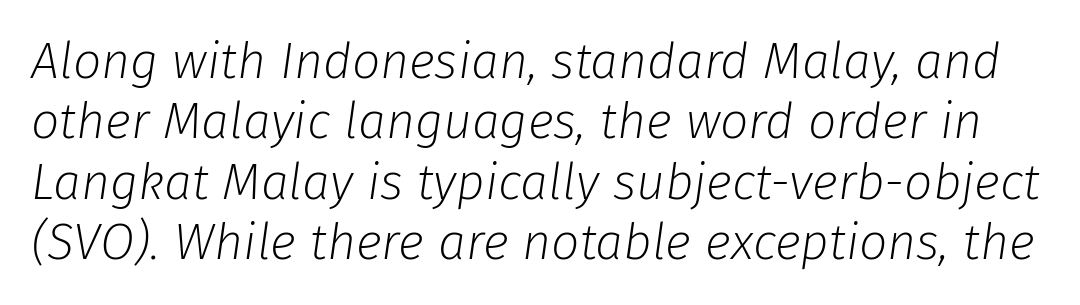
Here the glyphs are tracked normally, forming tight word shapes. The characters are drawn with everyday or finer stroke widths. Looks like regular typesetting: each glyph gets only the width it needs. The specimen omits any rule beneath the text block's lines.
